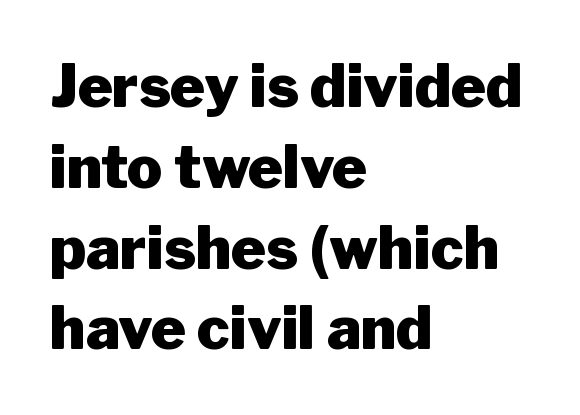
Are there feet on the stems? There aren't — it's a sans. Tracking here is standard; glyphs follow each other at the usual distance. Underline: absent. These lines are rendered in a variable-pitch font.
